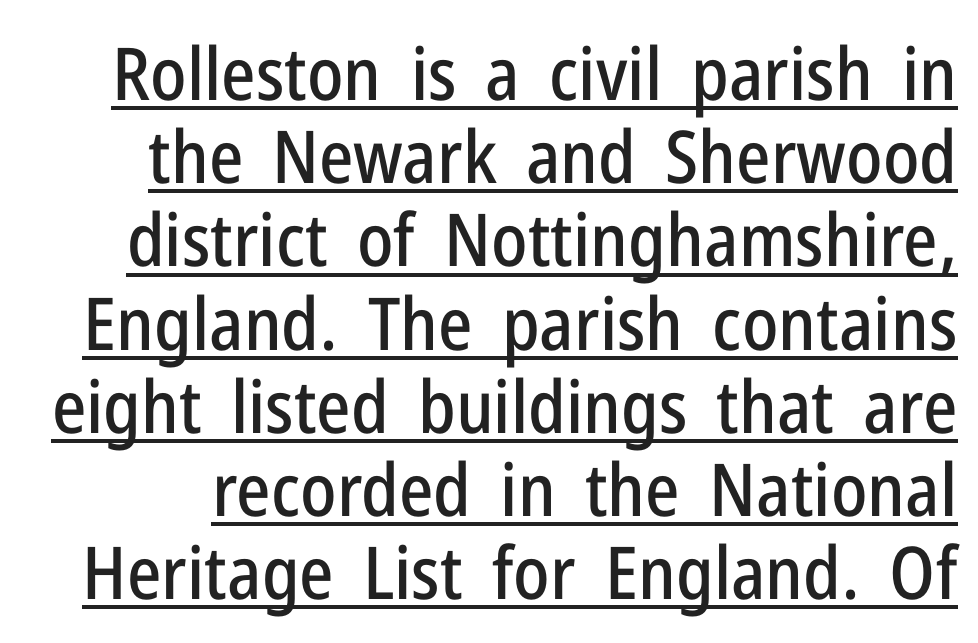
The image shows 73 px condensed sans-serif type, upright; set tight line spacing (1.14x), normal letter spacing, underlined; low stroke contrast and a medium x-height.
